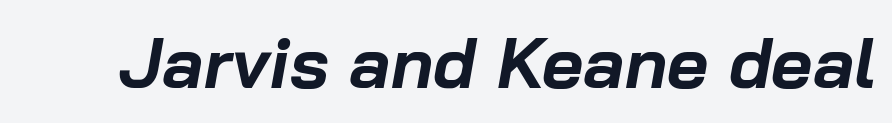
Standard letterfit; no display-style spreading of the glyphs. You could not count columns in this text — the font is proportionally spaced. The passage shown is not underscored anywhere. Every character sits at an angle, as italics do. In terms of weight, the rendering is a true, heavy bold.
